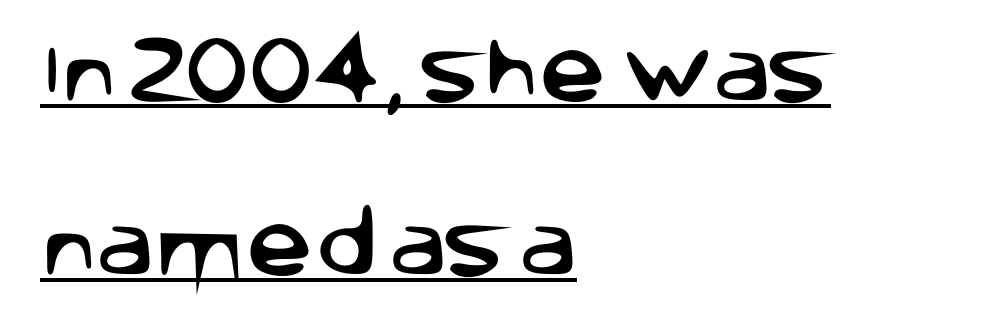
The image shows 74 px sans-serif type, upright; set left-aligned, loose line spacing (2.35x), normal letter spacing, underlined; low stroke contrast and a large x-height.
